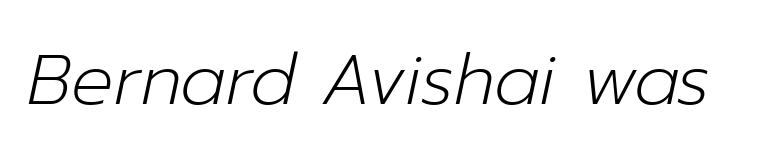
Q: Is the text bold? A: No.
Q: Is the text italic (slanted)? A: Yes, it leans right by about 12 degrees.
Q: Is the text underlined? A: No.
Q: Is the spacing between letters normal or unusually wide? A: Normal.
Q: Width (condensed, normal, or wide)? A: Normal.
Q: Stroke contrast? A: Low.
Q: x-height? A: Medium.
Q: Monospaced? A: No.
